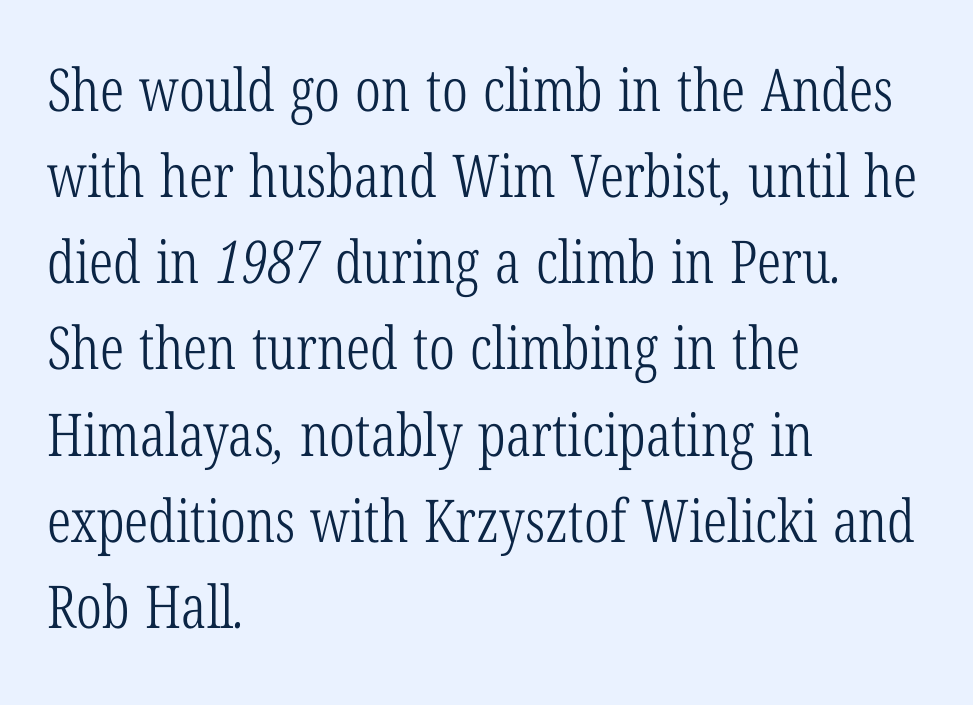
The image shows 59 px light, condensed serif type; set left-aligned, normal line spacing (1.46x), normal letter spacing, not underlined; low stroke contrast and a medium x-height.
